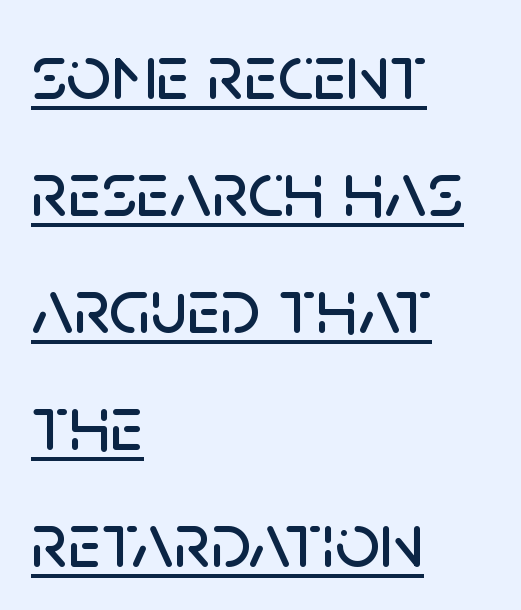
{"serif": "no", "italic": "no", "width": "normal", "stroke_contrast": "low", "x_height": "large", "monospaced": "no", "underline": "yes", "align": "left", "line_spacing": "normal", "line_spacing_ratio": 1.48, "letter_spacing": "normal", "letter_spacing_em": 0.0, "glyph_px": 79}
